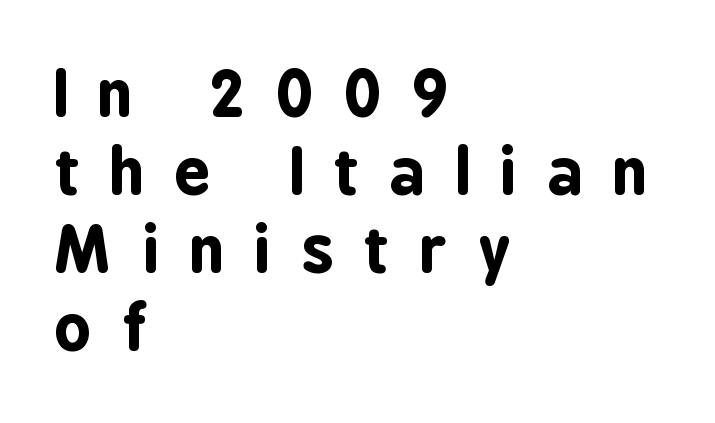
You could not count columns in this text — the font is proportionally spaced. These lines carry a lot of weight — the face is fully bold. The area under the type is left untouched. In CSS terms this would be text-align: left. The lettering holds an erect, upright posture throughout.
